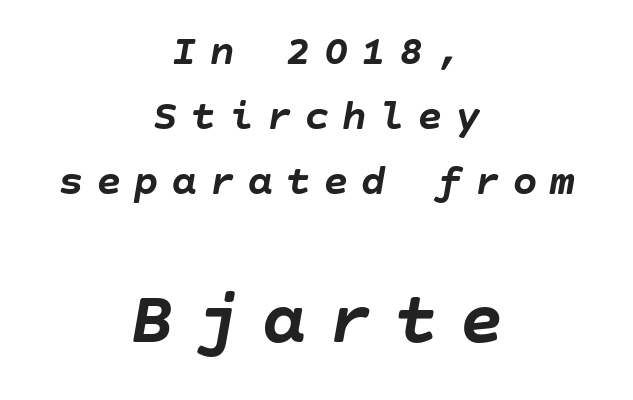
Q: Is the text bold? A: Yes.
Q: Is the text italic (slanted)? A: Yes, it leans right by about 10 degrees.
Q: Is the text underlined? A: No.
Q: How is the paragraph aligned? A: Centered.
Q: Is the spacing between letters normal or unusually wide? A: Unusually wide.
Q: Is the spacing between lines tight, normal or loose? A: Normal.
Q: Which block of text is set in a larger size, the first (top) or the second (bottom)? A: The second (bottom) one.
Q: Width (condensed, normal, or wide)? A: Normal.
Q: Stroke contrast? A: Low.
Q: x-height? A: Large.
